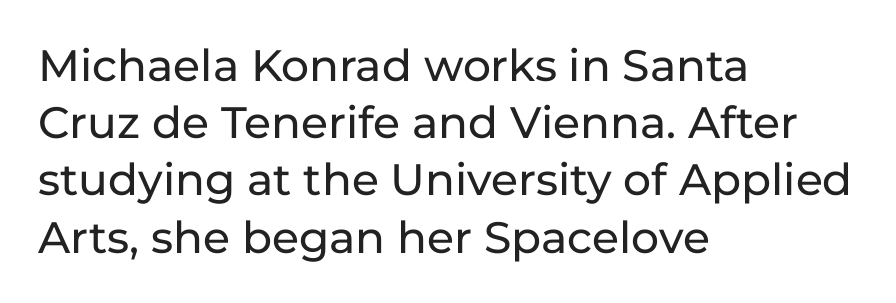
The image shows 44 px sans-serif type, upright; set left-aligned, normal line spacing (1.3x), normal letter spacing, not underlined; low stroke contrast and a medium x-height.
